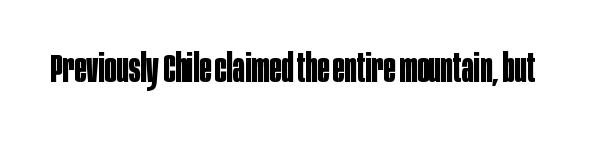
The image shows 40 px bold, condensed sans-serif type, upright; set normal letter spacing, not underlined; low stroke contrast and a large x-height.
